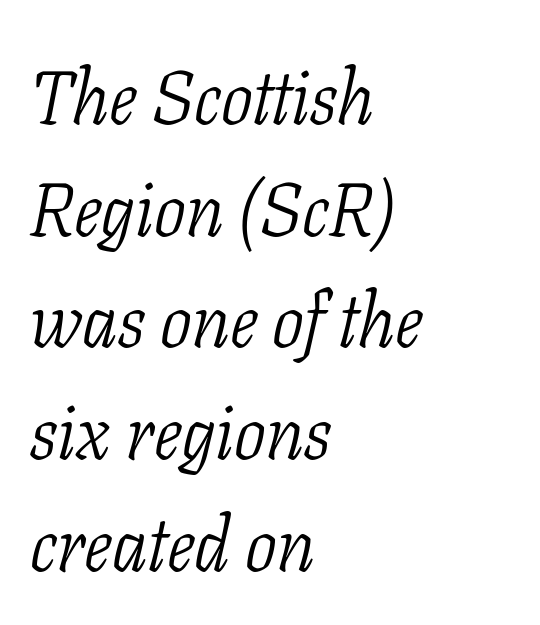
The image shows 75 px light, condensed serif type, italic (leaning right); set left-aligned, normal line spacing (1.49x), normal letter spacing, not underlined; low stroke contrast and a medium x-height.
